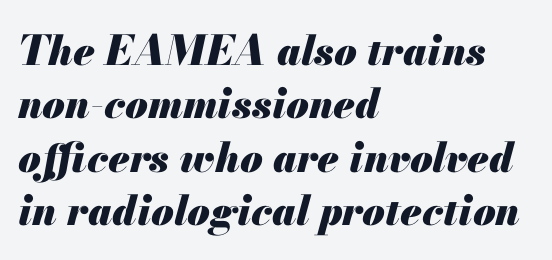
Q: Is the text bold? A: Yes.
Q: Is the text italic (slanted)? A: Yes, it leans right by about 13 degrees.
Q: Is the text underlined? A: No.
Q: How is the paragraph aligned? A: Left-aligned.
Q: Is the spacing between letters normal or unusually wide? A: Normal.
Q: Is the spacing between lines tight, normal or loose? A: Normal.
Q: Width (condensed, normal, or wide)? A: Normal.
Q: Stroke contrast? A: Medium.
Q: x-height? A: Small.
Q: Monospaced? A: No.
